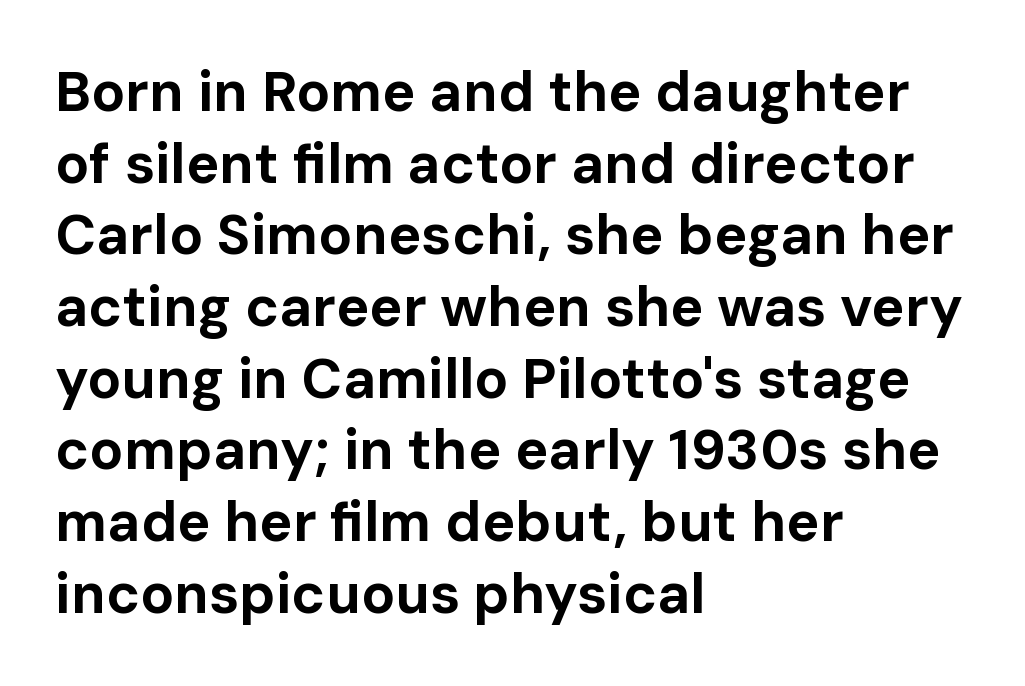
The image shows 56 px bold sans-serif type, upright; set left-aligned, normal line spacing (1.28x), normal letter spacing, not underlined; low stroke contrast and a medium x-height.
